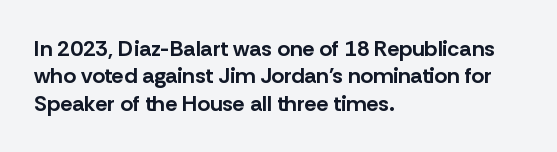
Chunky letters — that's bold for sure. Caption: standard tracking, unaltered. Descenders are the only things crossing below the line. Typeset ragged right — the left edge is the straight one. The letters stand upright; this is a roman face.
